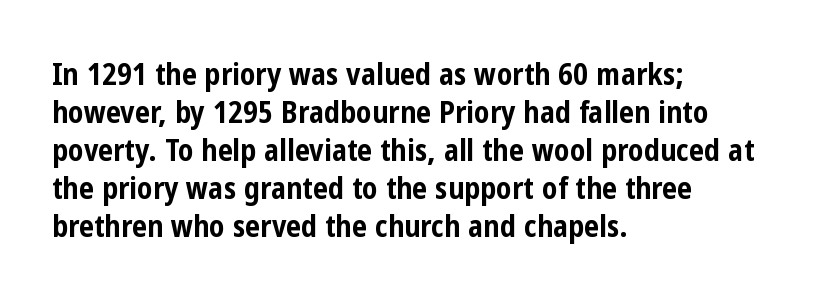
The image shows 30 px bold, condensed sans-serif type, upright; set left-aligned, normal line spacing (1.27x), normal letter spacing, not underlined; low stroke contrast and a medium x-height.
